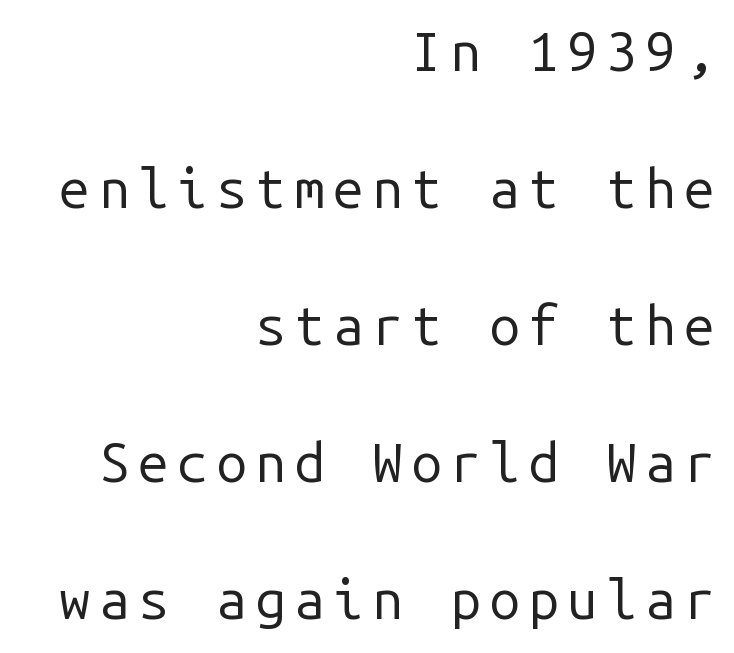
{"serif": "no", "italic": "no", "bold": "no", "weight": "regular", "width": "normal", "stroke_contrast": "low", "x_height": "medium", "monospaced": "yes", "underline": "no", "align": "right", "line_spacing": "loose", "line_spacing_ratio": 2.49, "glyph_px": 55}
